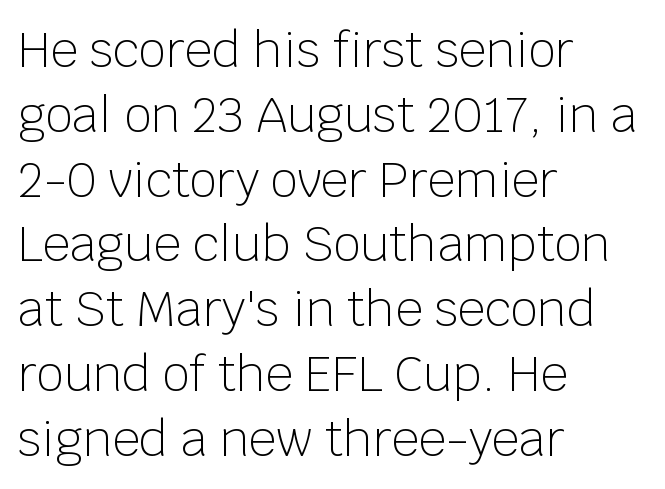
Q: Is the text bold? A: No.
Q: Is the text italic (slanted)? A: No, it is upright.
Q: Is the typeface a serif or a sans-serif typeface? A: Sans-serif.
Q: Is the text underlined? A: No.
Q: How is the paragraph aligned? A: Left-aligned.
Q: Is the spacing between letters normal or unusually wide? A: Normal.
Q: Is the spacing between lines tight, normal or loose? A: Normal.
Q: Width (condensed, normal, or wide)? A: Normal.
Q: Stroke contrast? A: Low.
Q: x-height? A: Large.
Q: Monospaced? A: No.
